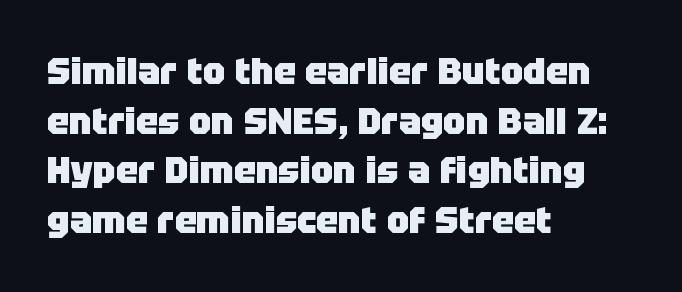
The image shows 37 px heavy sans-serif type, upright; set left-aligned, normal line spacing (1.34x), normal letter spacing, not underlined; low stroke contrast and a large x-height.
